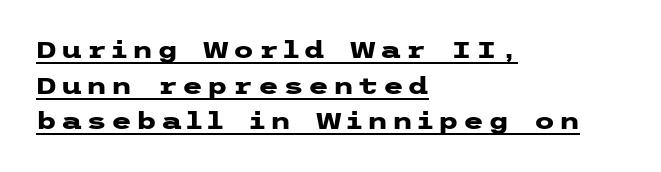
This rendering features underlined lettering. Heavy, bold letterforms. Leading: standard. Reading down the block, your eye returns to a fixed left position each line. These lines were composed using upright roman letters.
